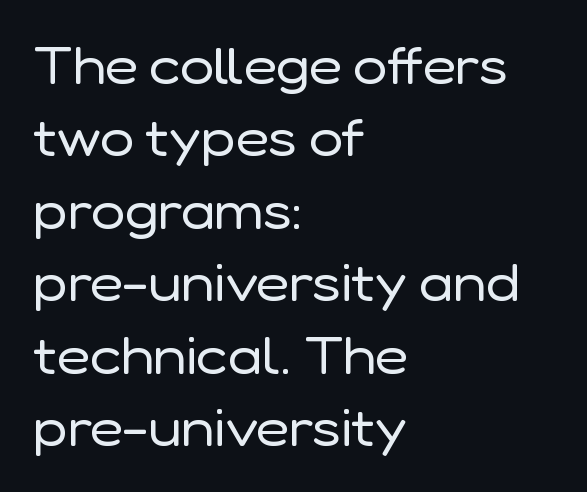
{"serif": "no", "italic": "no", "bold": "no", "weight": "regular", "width": "normal", "stroke_contrast": "low", "x_height": "medium", "monospaced": "no", "underline": "no", "align": "left", "line_spacing": "normal", "line_spacing_ratio": 1.42, "letter_spacing": "normal", "letter_spacing_em": 0.0, "glyph_px": 51}
